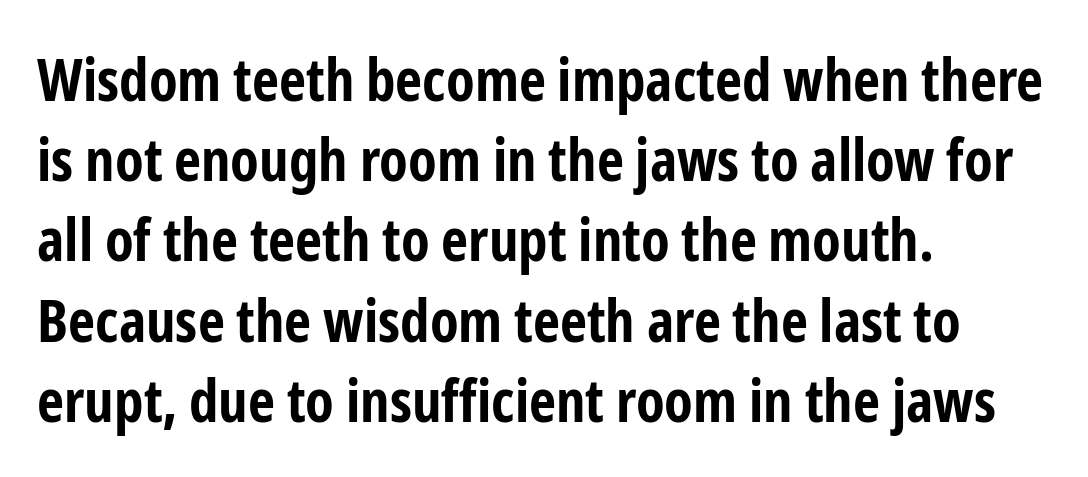
Q: Is the text bold? A: Yes.
Q: Is the text italic (slanted)? A: No, it is upright.
Q: Is the typeface a serif or a sans-serif typeface? A: Sans-serif.
Q: Is the text underlined? A: No.
Q: How is the paragraph aligned? A: Left-aligned.
Q: Is the spacing between letters normal or unusually wide? A: Normal.
Q: Is the spacing between lines tight, normal or loose? A: Normal.
Q: Width (condensed, normal, or wide)? A: Condensed.
Q: Stroke contrast? A: Low.
Q: x-height? A: Medium.
Q: Monospaced? A: No.
